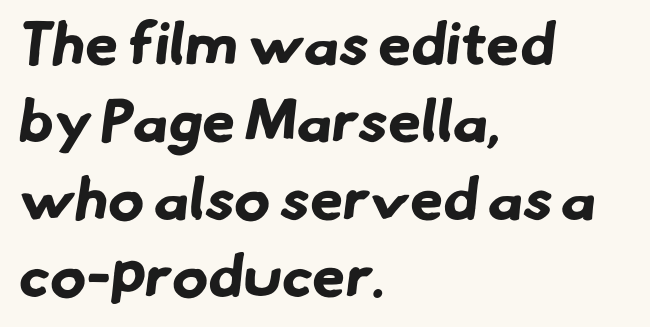
Descenders hang freely into open space. The face used here is proportionally spaced, like ordinary book or web type. The rendering anchors every line to the left-hand side. Note: no serifs on the glyphs.
